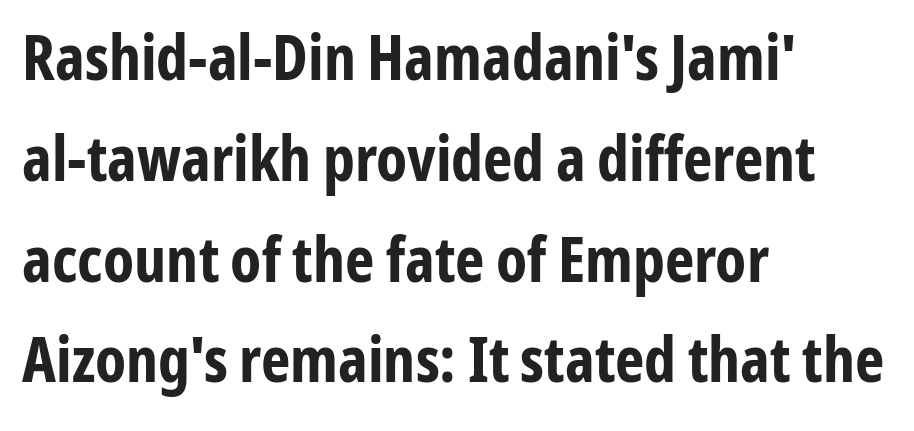
The image shows 63 px bold, condensed sans-serif type, upright; set left-aligned, normal line spacing (1.6x), normal letter spacing, not underlined; low stroke contrast and a medium x-height.
